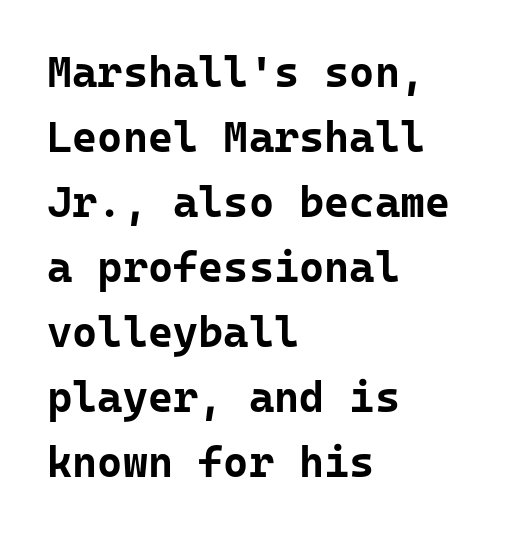
{"serif": "no", "italic": "no", "bold": "yes", "weight": "bold", "width": "normal", "stroke_contrast": "low", "x_height": "medium", "monospaced": "yes", "underline": "no", "align": "left", "line_spacing": "normal", "line_spacing_ratio": 1.51, "letter_spacing": "normal", "letter_spacing_em": 0.0, "glyph_px": 43}
